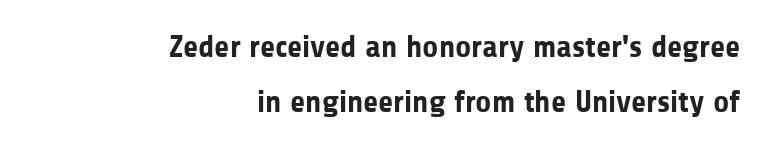
The image shows 31 px bold sans-serif type, upright; set right-aligned, line spacing 1.77x, normal letter spacing, not underlined; low stroke contrast and a medium x-height.
